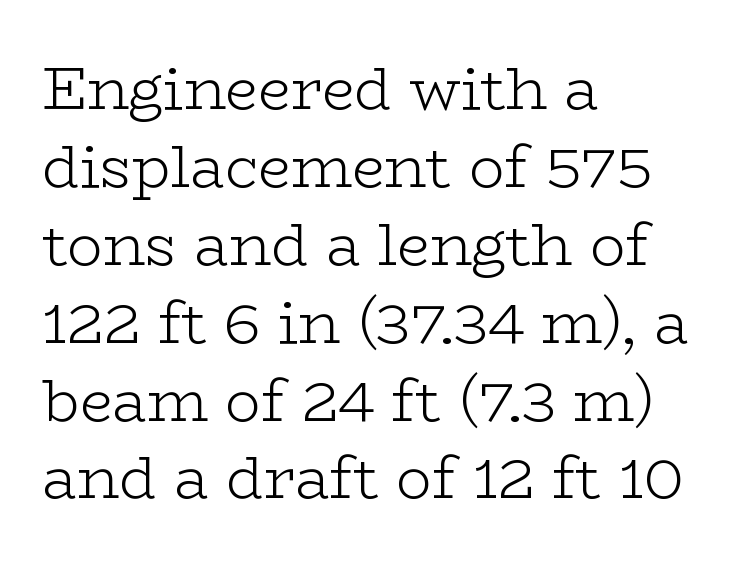
{"serif": "yes", "italic": "no", "bold": "no", "weight": "light", "width": "wide", "stroke_contrast": "low", "x_height": "medium", "monospaced": "no", "underline": "no", "align": "left", "line_spacing": "normal", "line_spacing_ratio": 1.32, "letter_spacing": "normal", "letter_spacing_em": 0.0, "glyph_px": 59}
